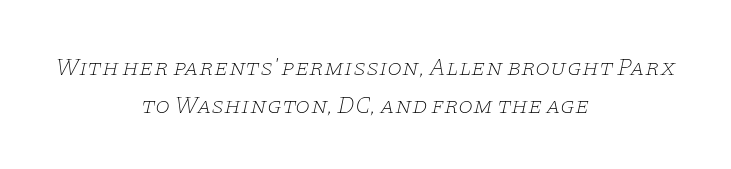
Q: Is the text bold? A: No.
Q: Is the text italic (slanted)? A: Yes, it leans right by about 11 degrees.
Q: Is the text underlined? A: No.
Q: How is the paragraph aligned? A: Centered.
Q: Is the spacing between letters normal or unusually wide? A: Normal.
Q: Is the spacing between lines tight, normal or loose? A: Normal.
